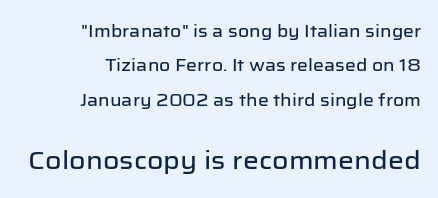
{"italic": "no", "underline": "no", "align": "right", "line_spacing": "loose", "line_spacing_ratio": 2.02, "letter_spacing": "normal", "letter_spacing_em": 0.0, "larger_block": "second", "size_ratio": 1.47, "glyph_px": 25}
